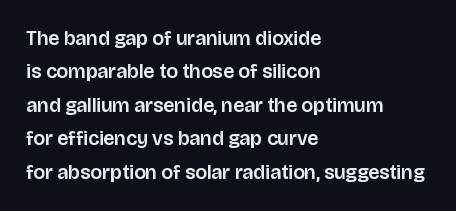
The image shows 20 px text type, upright; set left-aligned, normal line spacing (1.67x), normal letter spacing, not underlined.
